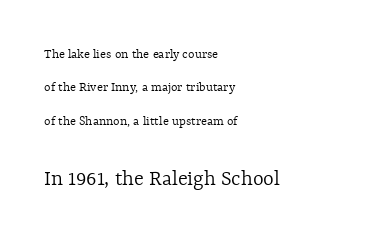
The rendering anchors every line to the left-hand side. Size hierarchy here favors the trailing block over the leading one. Glyph-to-glyph distance matches everyday printed text. Heft: none added — not bold. The glyphs are unaccompanied by any horizontal stroke below them. Line spacing here is loose.
